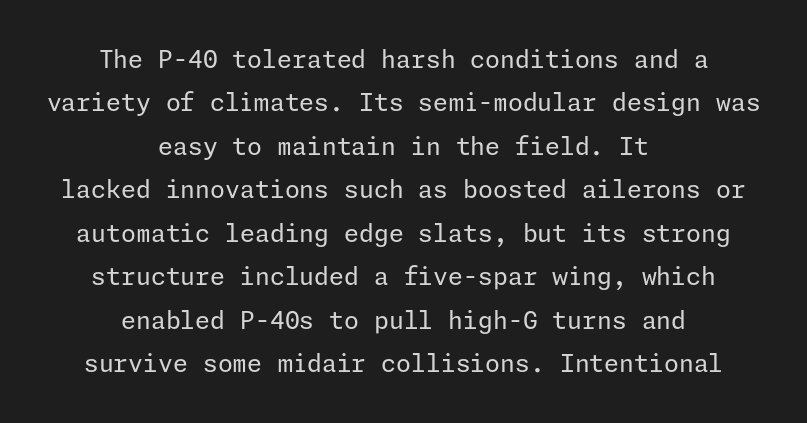
The image shows 24 px text type, upright; set centered, line spacing 1.81x, normal letter spacing, not underlined.
